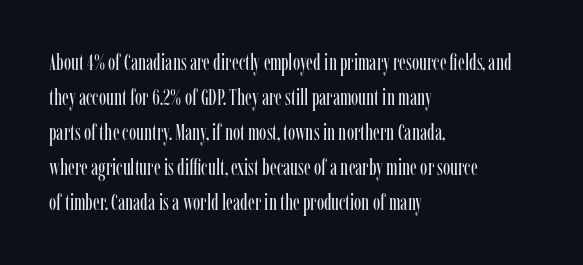
Q: Is the text bold? A: No.
Q: Is the text italic (slanted)? A: No, it is upright.
Q: Is the text underlined? A: No.
Q: How is the paragraph aligned? A: Left-aligned.
Q: Is the spacing between letters normal or unusually wide? A: Normal.
Q: Is the spacing between lines tight, normal or loose? A: Normal.
